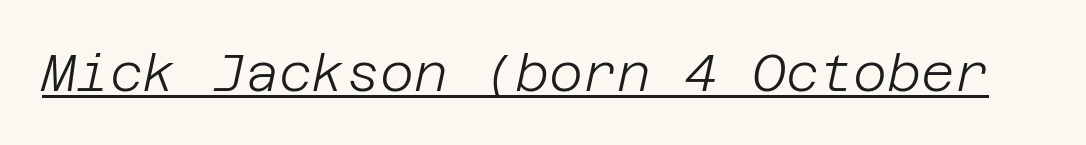
The face looks like a standard text weight, possibly lighter. An italicized treatment has been applied to the whole sample. Tracking value appears to be zero — textbook default spacing. The specimen includes a rule beneath the text block's lines.
